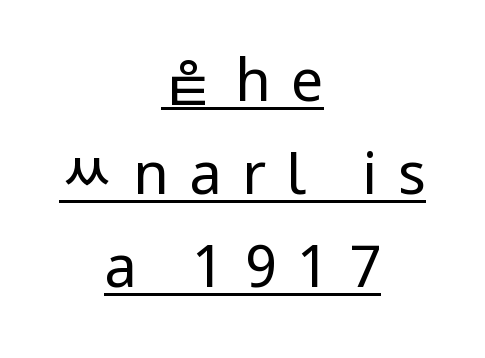
Q: Is the text bold? A: No.
Q: Is the text italic (slanted)? A: No, it is upright.
Q: Is the typeface a serif or a sans-serif typeface? A: Sans-serif.
Q: Is the text underlined? A: Yes.
Q: How is the paragraph aligned? A: Centered.
Q: Is the spacing between letters normal or unusually wide? A: Unusually wide.
Q: Is the spacing between lines tight, normal or loose? A: Normal.
Q: Width (condensed, normal, or wide)? A: Condensed.
Q: Stroke contrast? A: Low.
Q: x-height? A: Large.
Q: Monospaced? A: No.
